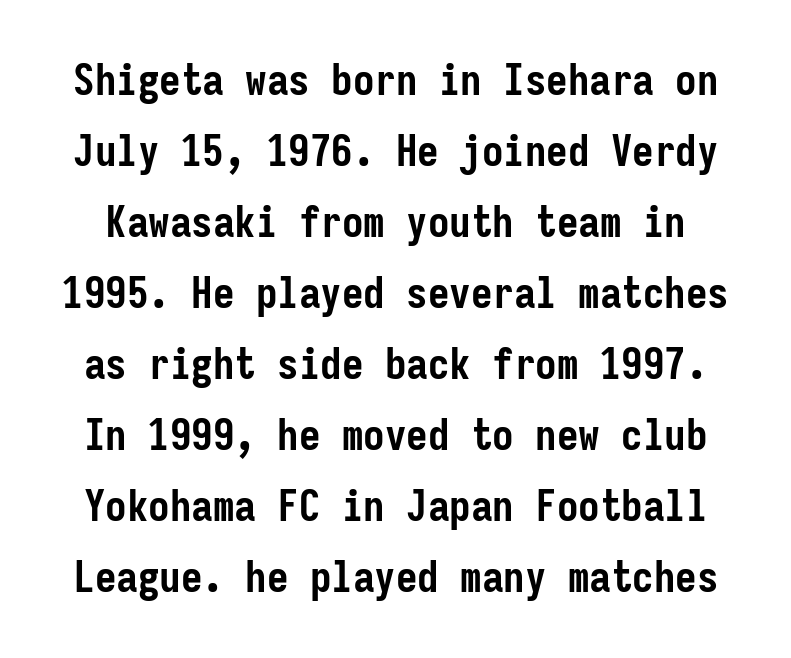
{"serif": "no", "italic": "no", "bold": "yes", "weight": "semibold", "width": "condensed", "stroke_contrast": "low", "x_height": "medium", "monospaced": "yes", "underline": "no", "line_spacing": "normal", "line_spacing_ratio": 1.65, "letter_spacing": "normal", "letter_spacing_em": 0.0, "glyph_px": 43}
